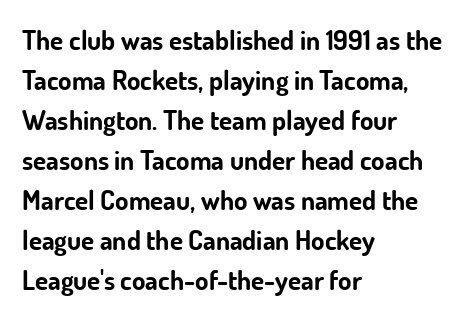
A student would call this left alignment; a typographer would say flush left, rag right. Lines of text with bare space underneath. Does the weight exceed regular? Yes, all the way to bold. Posture: vertical. The rows are spaced the way most documents space them. In terms of letterspacing, this is plain default setting.
